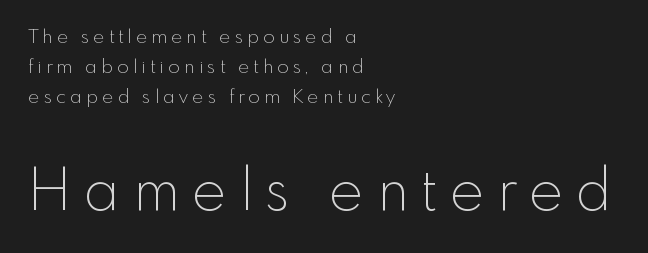
Check where the strokes stop: nothing finishes them off — pure sans. This sample has the flowing, uneven cadence of proportional lettering. The specimen reads as upright at a glance. Words appear elongated and porous because spacing is wide. These lines stack with their left ends in a neat column. Honestly, the row spacing looks completely unremarkable.
